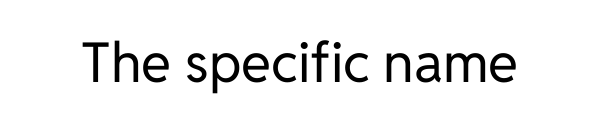
A typesetter would call this proportional, since set widths differ per character. The font sits on the lighter half of the weight spectrum, regular included. Italic? Not at all — the glyphs are vertical. Clear beneath every line of the passage. The letters sit at their default tracking, neither squeezed nor spread. This sample uses a sans-serif face.
